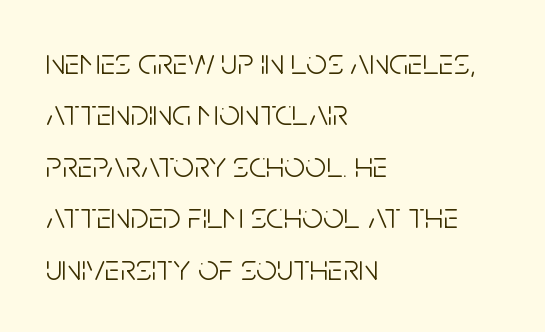
Q: Is the text bold? A: No.
Q: Is the text italic (slanted)? A: No, it is upright.
Q: Is the typeface a serif or a sans-serif typeface? A: Sans-serif.
Q: Is the text underlined? A: No.
Q: How is the paragraph aligned? A: Left-aligned.
Q: Is the spacing between letters normal or unusually wide? A: Normal.
Q: Is the spacing between lines tight, normal or loose? A: Normal.
Q: Width (condensed, normal, or wide)? A: Condensed.
Q: Stroke contrast? A: Low.
Q: x-height? A: Large.
Q: Monospaced? A: No.
